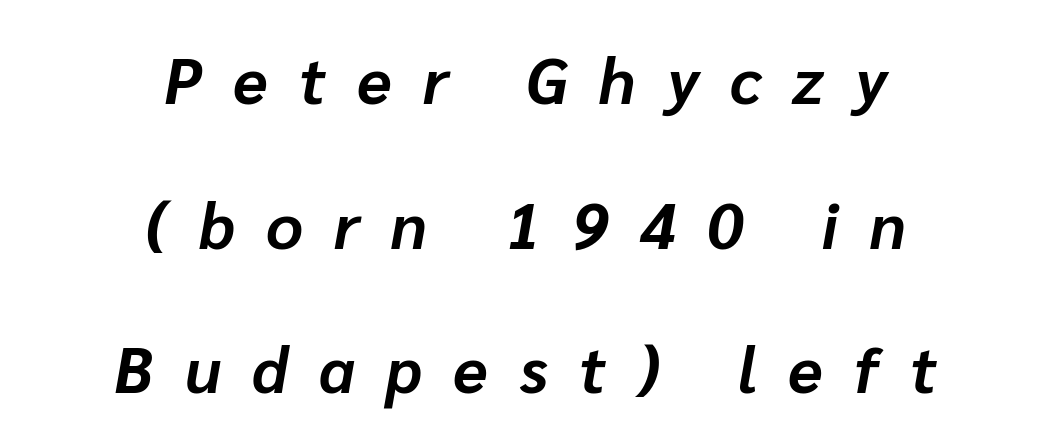
Q: Is the text bold? A: Yes.
Q: Is the text italic (slanted)? A: Yes, it leans right by about 10 degrees.
Q: Is the text underlined? A: No.
Q: How is the paragraph aligned? A: Centered.
Q: Is the spacing between letters normal or unusually wide? A: Unusually wide.
Q: Is the spacing between lines tight, normal or loose? A: Loose.
Q: Width (condensed, normal, or wide)? A: Normal.
Q: Stroke contrast? A: Low.
Q: x-height? A: Medium.
Q: Monospaced? A: No.
